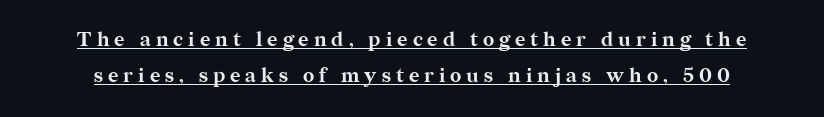
{"italic": "no", "bold": "yes", "underline": "yes", "line_spacing_ratio": 1.82, "letter_spacing": "wide", "letter_spacing_em": 0.25, "glyph_px": 20}
